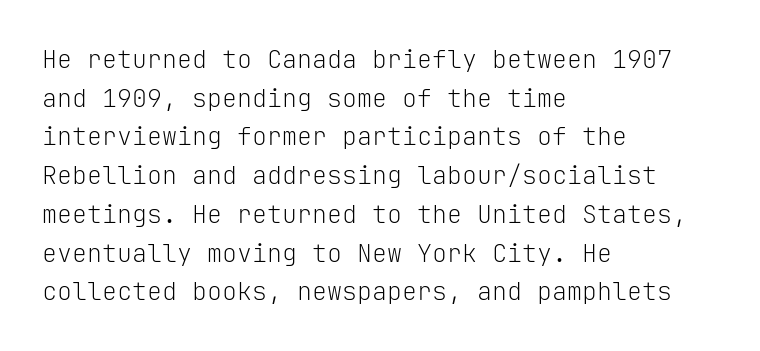
{"italic": "no", "bold": "no", "underline": "no", "align": "left", "line_spacing": "normal", "line_spacing_ratio": 1.55, "letter_spacing": "normal", "letter_spacing_em": 0.0, "glyph_px": 25}
